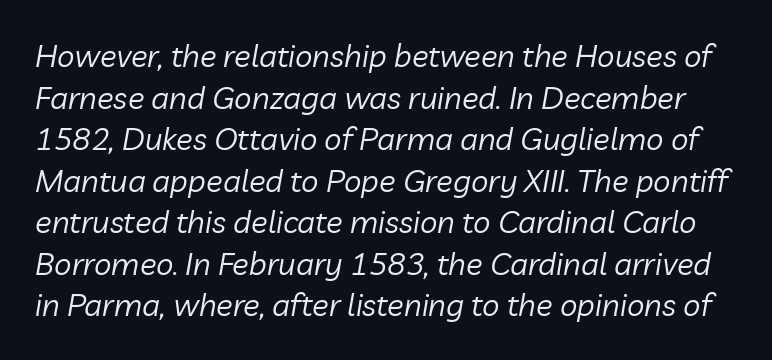
One glance says typical: line gaps are just what's usual. The letters sit at their default tracking, neither squeezed nor spread. The area under the type is left untouched. Each letter keeps its own natural width here, so spacing adapts to shape.
